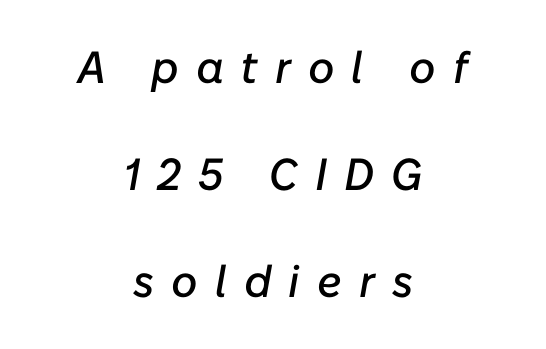
{"italic": "yes", "lean": "right", "slant_degrees": 10, "width": "normal", "stroke_contrast": "low", "x_height": "medium", "monospaced": "no", "underline": "no", "align": "center", "line_spacing": "loose", "line_spacing_ratio": 2.38, "letter_spacing": "wide", "letter_spacing_em": 0.38, "glyph_px": 45}
